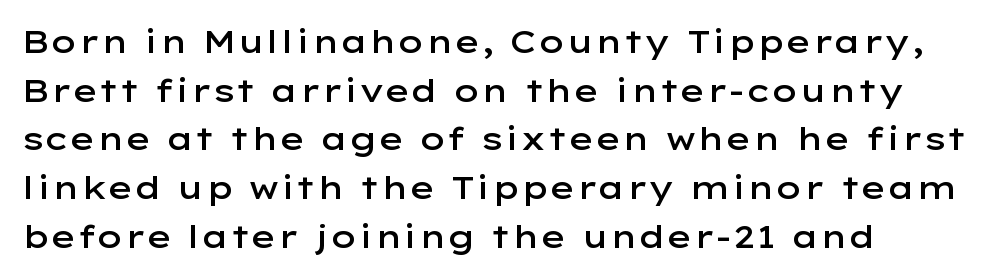
The image shows 32 px semibold, wide sans-serif type, upright; set left-aligned, normal line spacing (1.52x), normal letter spacing, not underlined; low stroke contrast and a medium x-height.
